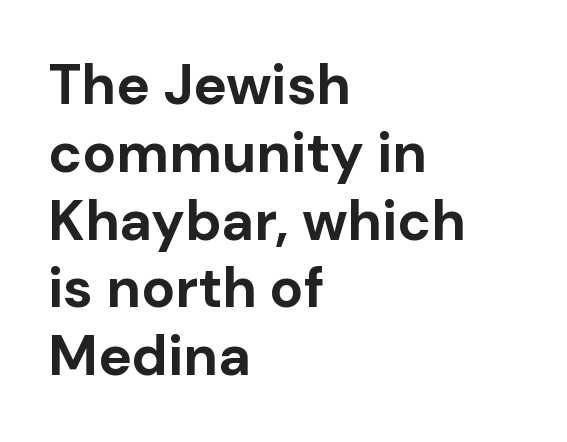
Q: Is the text bold? A: Yes.
Q: Is the text italic (slanted)? A: No, it is upright.
Q: Is the typeface a serif or a sans-serif typeface? A: Sans-serif.
Q: Is the text underlined? A: No.
Q: How is the paragraph aligned? A: Left-aligned.
Q: Is the spacing between letters normal or unusually wide? A: Normal.
Q: Width (condensed, normal, or wide)? A: Normal.
Q: Stroke contrast? A: Low.
Q: x-height? A: Medium.
Q: Monospaced? A: No.
